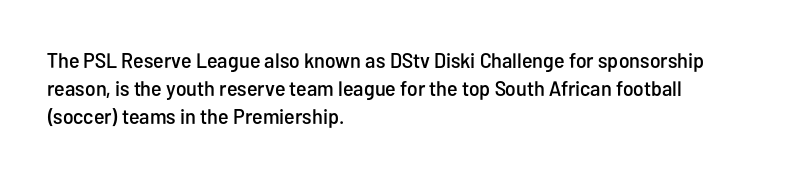
If you measured baseline to baseline, you'd find a middling distance. Descenders are the only things crossing below the line. The lines in this sample share a left origin and differ only in where they stop. Letter spacing: default. Quick note: not italic, upright.
